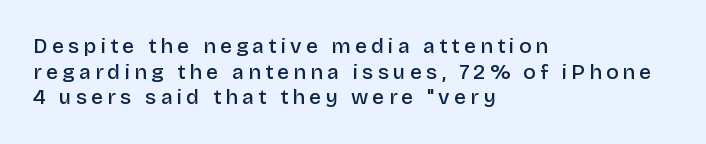
{"italic": "no", "bold": "semi", "underline": "no", "align": "left", "line_spacing_ratio": 1.22, "letter_spacing": "wide", "letter_spacing_em": 0.2, "glyph_px": 21}
